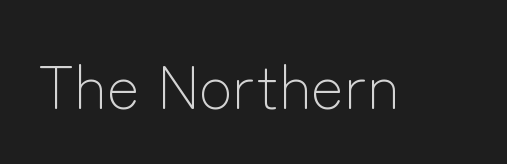
{"serif": "no", "italic": "no", "bold": "no", "weight": "light", "width": "normal", "stroke_contrast": "low", "x_height": "medium", "monospaced": "no", "underline": "no", "letter_spacing": "normal", "letter_spacing_em": 0.0, "glyph_px": 62}
